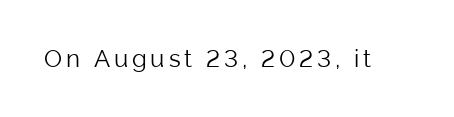
{"italic": "no", "bold": "no", "underline": "no", "glyph_px": 24}
